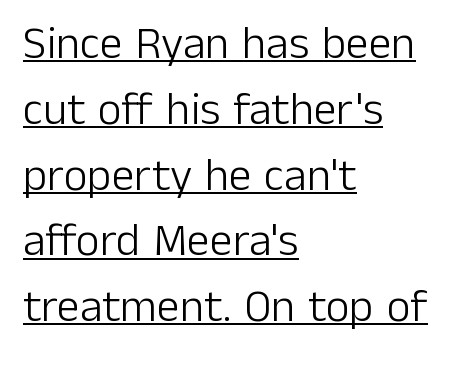
The lettering holds an erect, upright posture throughout. Here the glyphs are tracked normally, forming tight word shapes. Is this a fixed-width face? No — the glyphs have proportional, varying widths. Rows of type keep a routine distance in the vertical direction.
